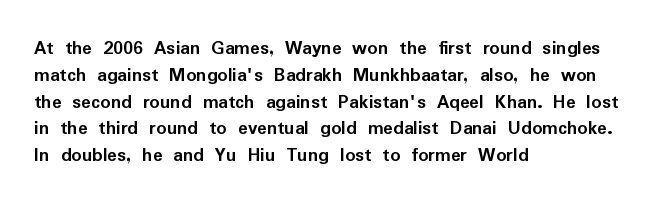
Q: Is the text bold? A: Yes.
Q: Is the text italic (slanted)? A: No, it is upright.
Q: Is the text underlined? A: No.
Q: How is the paragraph aligned? A: Left-aligned.
Q: Is the spacing between letters normal or unusually wide? A: Normal.
Q: Is the spacing between lines tight, normal or loose? A: Normal.
